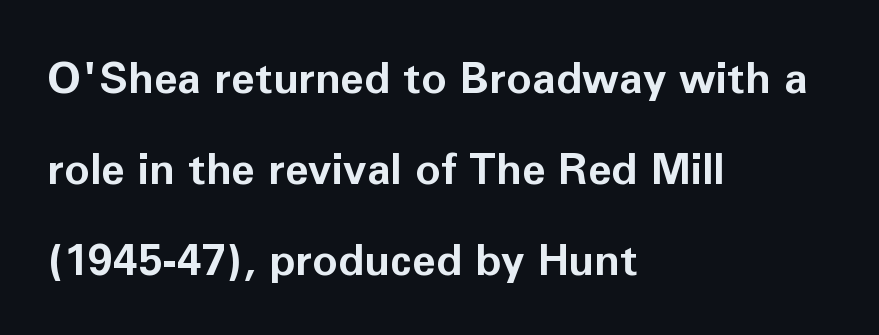
Q: Is the text bold? A: Yes.
Q: Is the text italic (slanted)? A: No, it is upright.
Q: Is the typeface a serif or a sans-serif typeface? A: Sans-serif.
Q: Is the text underlined? A: No.
Q: How is the paragraph aligned? A: Left-aligned.
Q: Is the spacing between letters normal or unusually wide? A: Normal.
Q: Is the spacing between lines tight, normal or loose? A: Loose.
Q: Width (condensed, normal, or wide)? A: Normal.
Q: Stroke contrast? A: Low.
Q: x-height? A: Medium.
Q: Monospaced? A: No.
